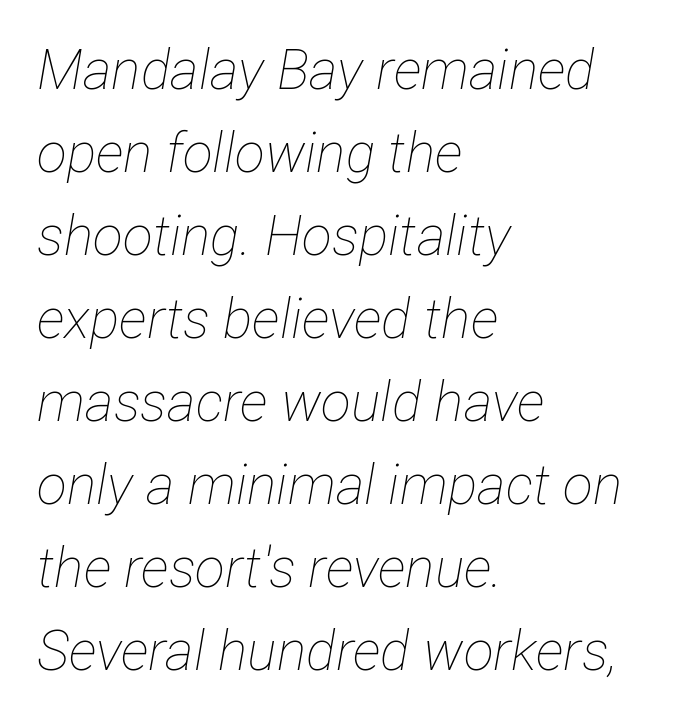
The image shows 55 px thin, condensed type, italic (leaning right); set left-aligned, normal line spacing (1.51x), normal letter spacing, not underlined; low stroke contrast and a medium x-height.
